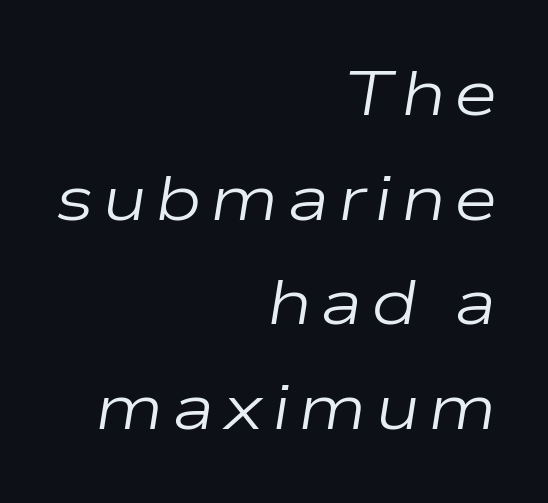
Is this a fixed-width face? No — the glyphs have proportional, varying widths. Unmarked baselines from the first word to the last. If you drew a ruler down the right edge, every line would touch it. Rows of type keep a routine distance in the vertical direction. Characters are canted at an angle relative to the baseline's perpendicular.
